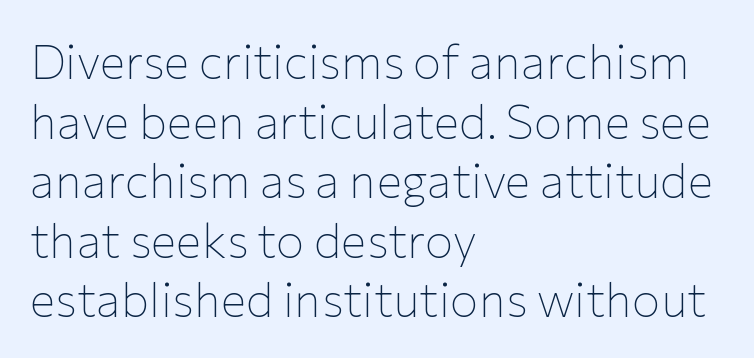
Q: Is the text bold? A: No.
Q: Is the text italic (slanted)? A: No, it is upright.
Q: Is the typeface a serif or a sans-serif typeface? A: Sans-serif.
Q: Is the text underlined? A: No.
Q: How is the paragraph aligned? A: Left-aligned.
Q: Is the spacing between letters normal or unusually wide? A: Normal.
Q: Width (condensed, normal, or wide)? A: Normal.
Q: Stroke contrast? A: Low.
Q: x-height? A: Medium.
Q: Monospaced? A: No.
